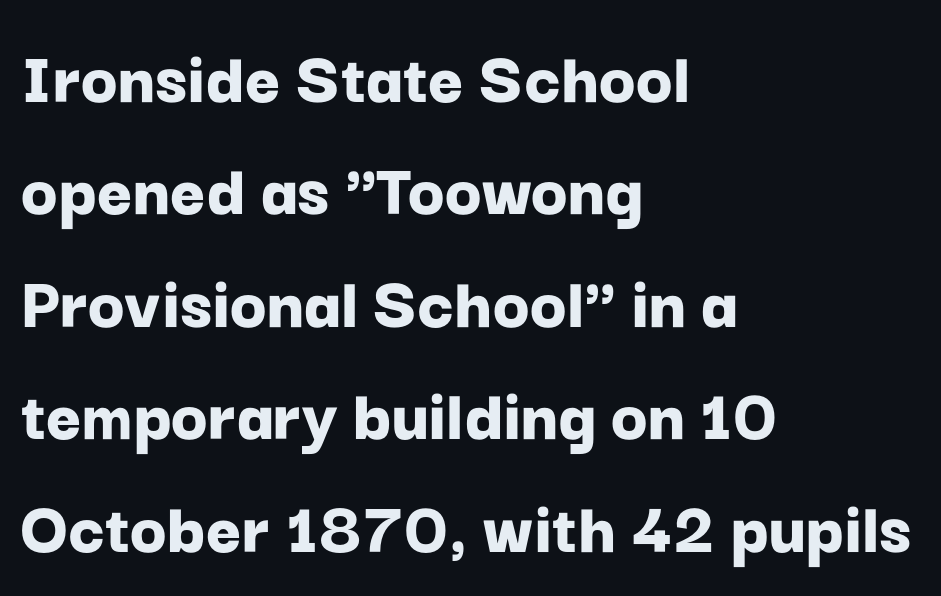
{"serif": "no", "italic": "no", "bold": "yes", "weight": "bold", "width": "normal", "stroke_contrast": "low", "x_height": "medium", "monospaced": "no", "underline": "no", "align": "left", "line_spacing": "normal", "line_spacing_ratio": 1.48, "letter_spacing": "normal", "letter_spacing_em": 0.0, "glyph_px": 76}
